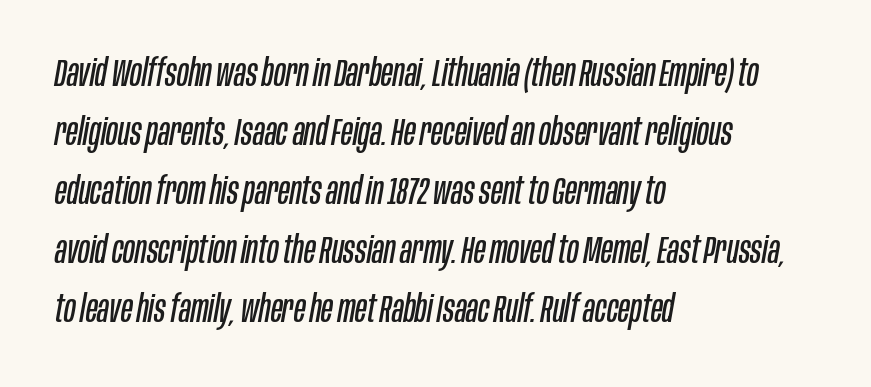
What's the leading like? Ordinary, nothing unusual. The face used here is rendered with its standard letterfit. The letters look calm and open, with moderate or lighter stems. A bare baseline throughout the passage.
